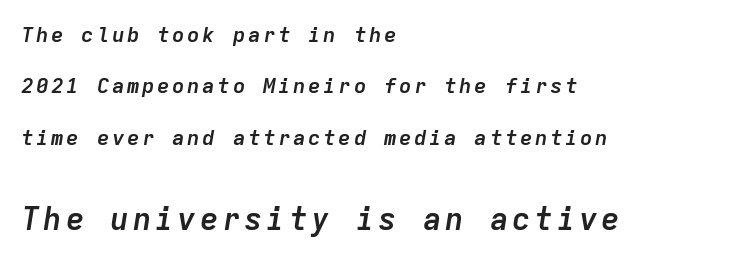
{"italic": "yes", "lean": "right", "slant_degrees": 9, "bold": "yes", "weight": "semibold", "width": "normal", "stroke_contrast": "low", "x_height": "medium", "monospaced": "yes", "underline": "no", "align": "left", "line_spacing": "loose", "line_spacing_ratio": 2.45, "larger_block": "second", "size_ratio": 1.48, "glyph_px": 31}
